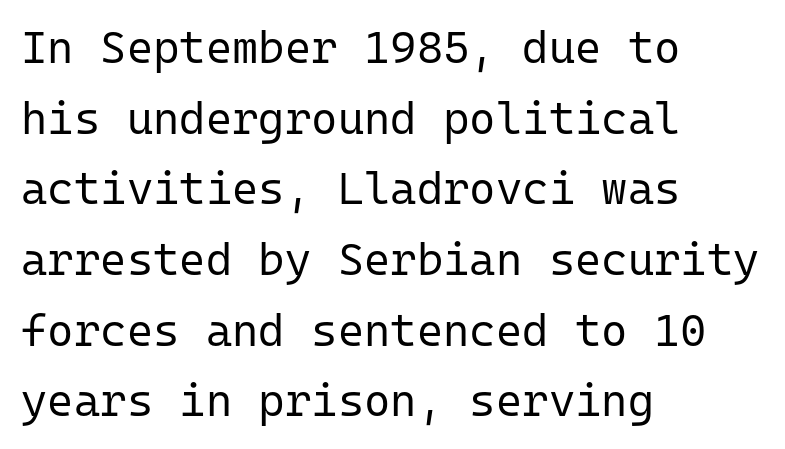
Q: Is the text bold? A: No.
Q: Is the text italic (slanted)? A: No, it is upright.
Q: Is the typeface a serif or a sans-serif typeface? A: Sans-serif.
Q: Is the text underlined? A: No.
Q: How is the paragraph aligned? A: Left-aligned.
Q: Is the spacing between letters normal or unusually wide? A: Normal.
Q: Is the spacing between lines tight, normal or loose? A: Normal.
Q: Width (condensed, normal, or wide)? A: Normal.
Q: Stroke contrast? A: Low.
Q: x-height? A: Medium.
Q: Monospaced? A: Yes.
